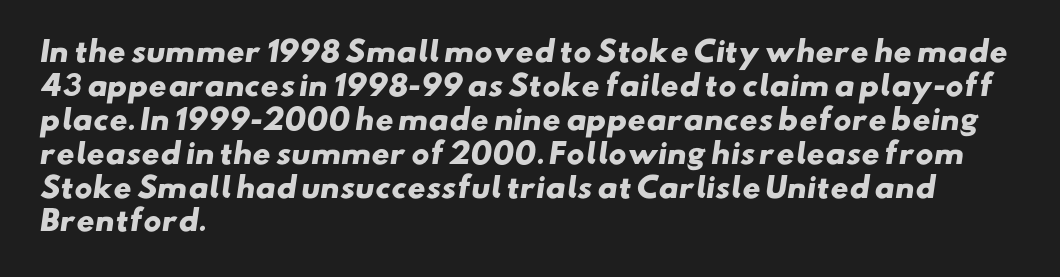
Q: Is the text bold? A: Yes.
Q: Is the typeface a serif or a sans-serif typeface? A: Sans-serif.
Q: Is the text underlined? A: No.
Q: How is the paragraph aligned? A: Left-aligned.
Q: Is the spacing between letters normal or unusually wide? A: Normal.
Q: Width (condensed, normal, or wide)? A: Wide.
Q: Stroke contrast? A: Low.
Q: x-height? A: Small.
Q: Monospaced? A: No.
